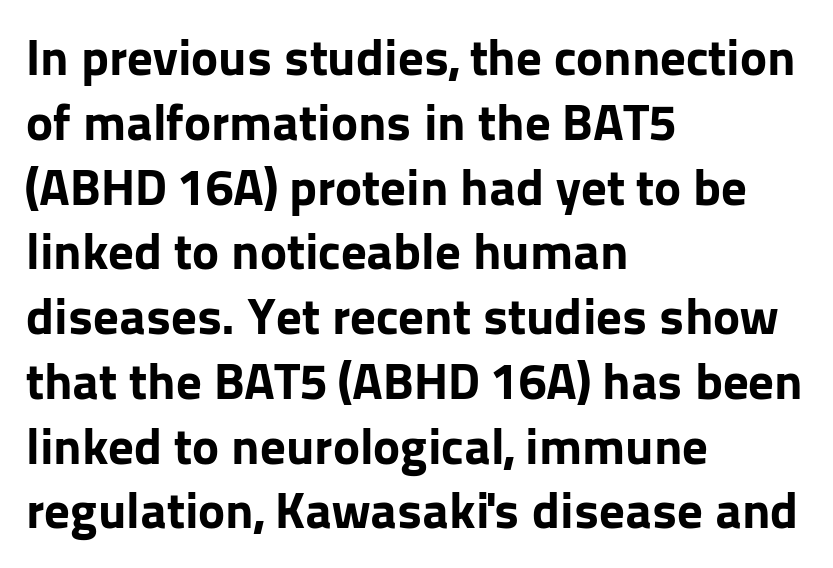
Q: Is the text bold? A: Yes.
Q: Is the text italic (slanted)? A: No, it is upright.
Q: Is the typeface a serif or a sans-serif typeface? A: Sans-serif.
Q: Is the text underlined? A: No.
Q: How is the paragraph aligned? A: Left-aligned.
Q: Is the spacing between letters normal or unusually wide? A: Normal.
Q: Is the spacing between lines tight, normal or loose? A: Normal.
Q: Width (condensed, normal, or wide)? A: Normal.
Q: Stroke contrast? A: Low.
Q: x-height? A: Medium.
Q: Monospaced? A: No.
